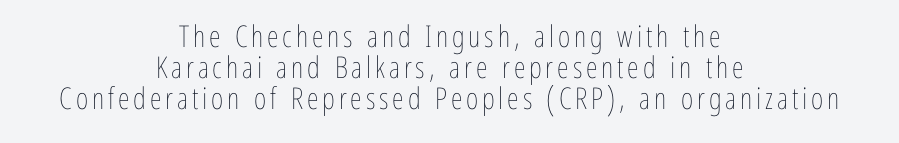
Q: Is the text bold? A: No.
Q: Is the text italic (slanted)? A: No, it is upright.
Q: Is the text underlined? A: No.
Q: How is the paragraph aligned? A: Centered.
Q: Is the spacing between lines tight, normal or loose? A: Tight.
Q: Width (condensed, normal, or wide)? A: Condensed.
Q: Stroke contrast? A: Low.
Q: x-height? A: Medium.
Q: Monospaced? A: No.
